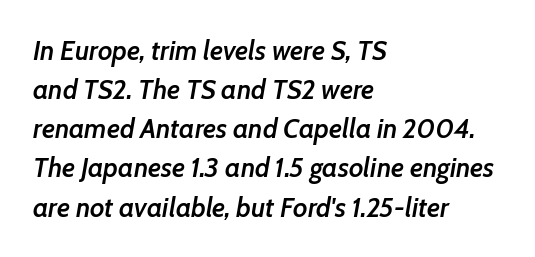
The image shows 27 px text type, italic (leaning right); set left-aligned, normal line spacing (1.45x), normal letter spacing, not underlined.
